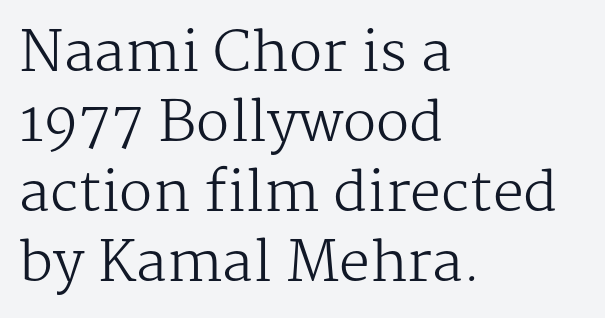
Q: Is the text bold? A: No.
Q: Is the text italic (slanted)? A: No, it is upright.
Q: Is the typeface a serif or a sans-serif typeface? A: Serif.
Q: Is the text underlined? A: No.
Q: How is the paragraph aligned? A: Left-aligned.
Q: Is the spacing between letters normal or unusually wide? A: Normal.
Q: Is the spacing between lines tight, normal or loose? A: Normal.
Q: Width (condensed, normal, or wide)? A: Normal.
Q: Stroke contrast? A: Medium.
Q: x-height? A: Medium.
Q: Monospaced? A: No.
